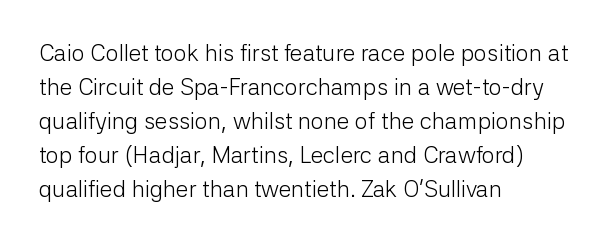
The image shows 23 px text type, upright; set left-aligned, normal line spacing (1.48x), normal letter spacing, not underlined.
